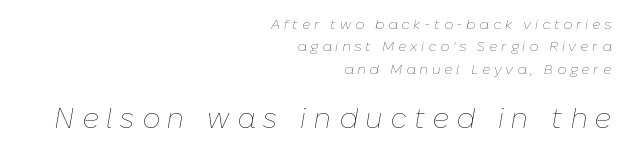
{"italic": "yes", "lean": "right", "slant_degrees": 10, "bold": "no", "weight": "thin", "width": "normal", "stroke_contrast": "low", "x_height": "medium", "monospaced": "no", "underline": "no", "align": "right", "line_spacing": "normal", "line_spacing_ratio": 1.59, "letter_spacing": "wide", "letter_spacing_em": 0.27, "larger_block": "second", "size_ratio": 2.0, "glyph_px": 28}
